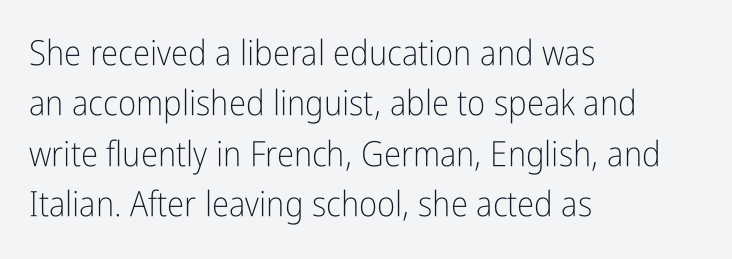
{"serif": "no", "italic": "no", "bold": "no", "weight": "light", "width": "condensed", "stroke_contrast": "low", "x_height": "medium", "monospaced": "no", "underline": "no", "align": "left", "line_spacing": "normal", "line_spacing_ratio": 1.44, "letter_spacing": "normal", "letter_spacing_em": 0.0, "glyph_px": 35}
